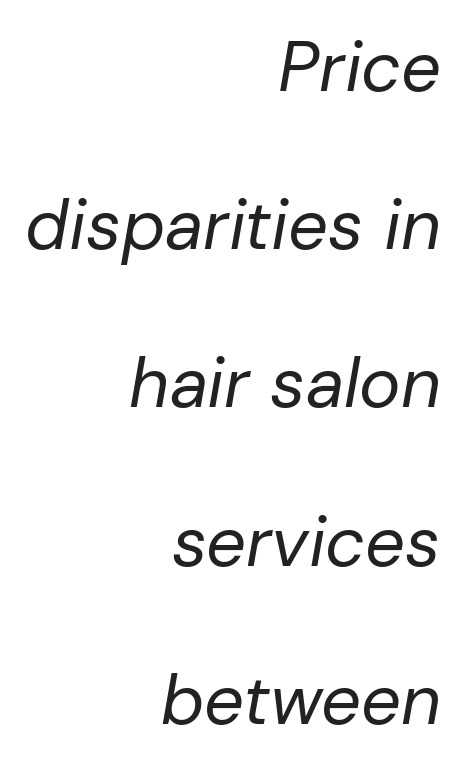
Beneath every word, the page is bare. Weight class: somewhere from thin through regular. Proportional: the letters do not fall into vertical columns. Compared with ordinary roman type, these characters are visibly tilted. What stands out about the letter spacing? Nothing — it is the standard amount. Quick note: interline space is abundant.
